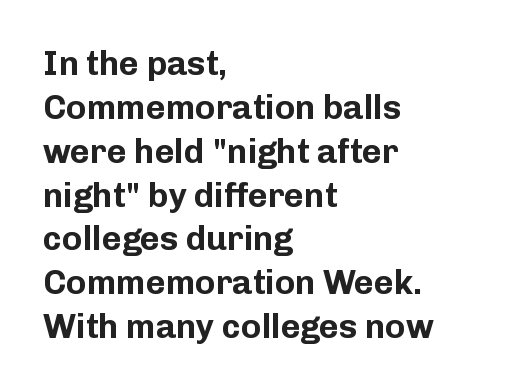
{"serif": "no", "italic": "no", "bold": "yes", "weight": "bold", "width": "normal", "stroke_contrast": "low", "x_height": "medium", "monospaced": "no", "underline": "no", "align": "left", "line_spacing": "normal", "line_spacing_ratio": 1.29, "letter_spacing": "normal", "letter_spacing_em": 0.0, "glyph_px": 34}
